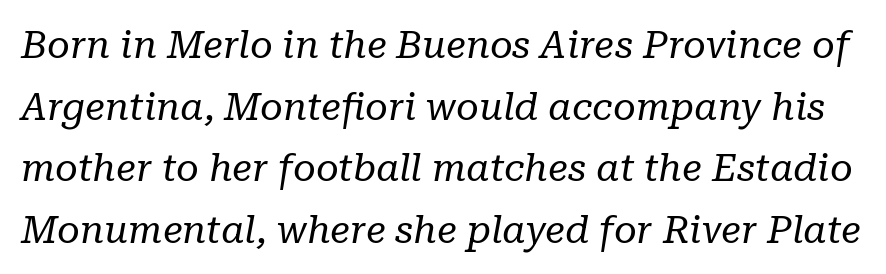
{"serif": "yes", "italic": "yes", "lean": "right", "slant_degrees": 10, "bold": "no", "weight": "regular", "width": "normal", "stroke_contrast": "low", "x_height": "medium", "monospaced": "no", "underline": "no", "line_spacing": "normal", "line_spacing_ratio": 1.58, "letter_spacing": "normal", "letter_spacing_em": 0.0, "glyph_px": 39}
